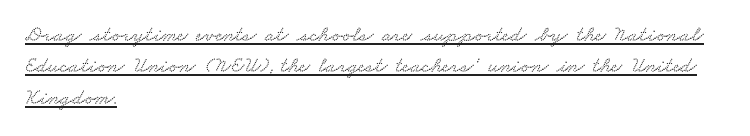
The image shows 22 px text type; set left-aligned, normal line spacing (1.43x), normal letter spacing, underlined.
